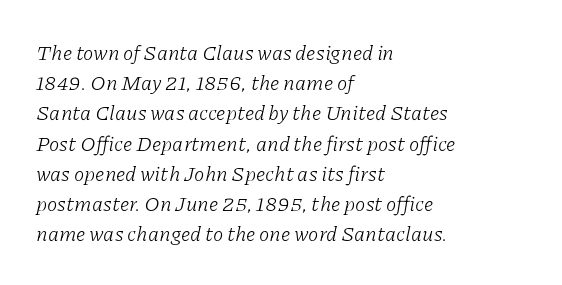
{"italic": "yes", "lean": "right", "slant_degrees": 11, "bold": "no", "underline": "no", "align": "left", "line_spacing": "normal", "line_spacing_ratio": 1.44, "letter_spacing": "normal", "letter_spacing_em": 0.0, "glyph_px": 21}
